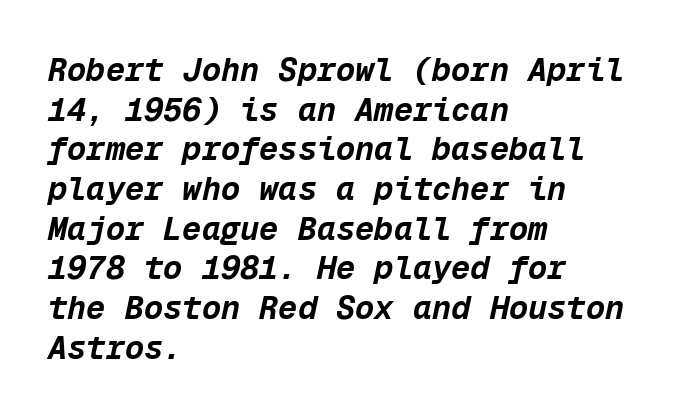
The image shows 32 px bold type, italic (leaning right), monospaced; set left-aligned, line spacing 1.24x, normal letter spacing, not underlined; low stroke contrast and a medium x-height.
